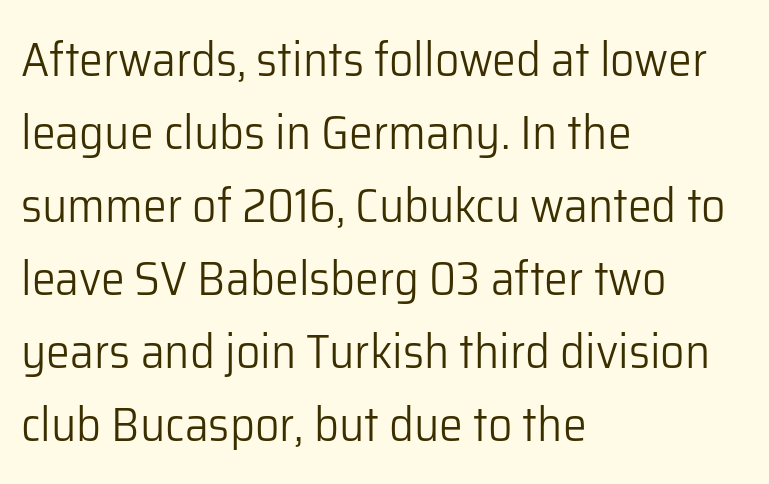
The image shows 48 px light sans-serif type, upright; set left-aligned, normal line spacing (1.52x), normal letter spacing, not underlined; low stroke contrast and a medium x-height.
